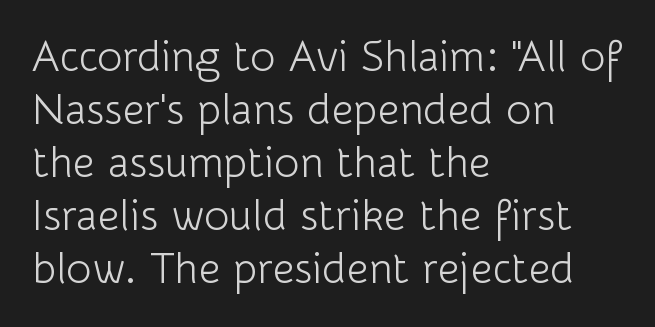
Spacing between characters is what you'd get straight out of the box. The face used here is proportionally spaced, like ordinary book or web type. This is roman type, the default non-slanted kind. A light-to-regular cut is what we see here. This is sans-serif lettering, the kind often seen on screens and signage. Leftover space on each line is placed entirely after the last word.
